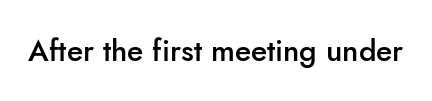
Q: Is the text bold? A: Semi-bold.
Q: Is the text italic (slanted)? A: No, it is upright.
Q: Is the typeface a serif or a sans-serif typeface? A: Sans-serif.
Q: Is the text underlined? A: No.
Q: Is the spacing between letters normal or unusually wide? A: Normal.
Q: Width (condensed, normal, or wide)? A: Normal.
Q: Stroke contrast? A: Low.
Q: x-height? A: Small.
Q: Monospaced? A: No.
